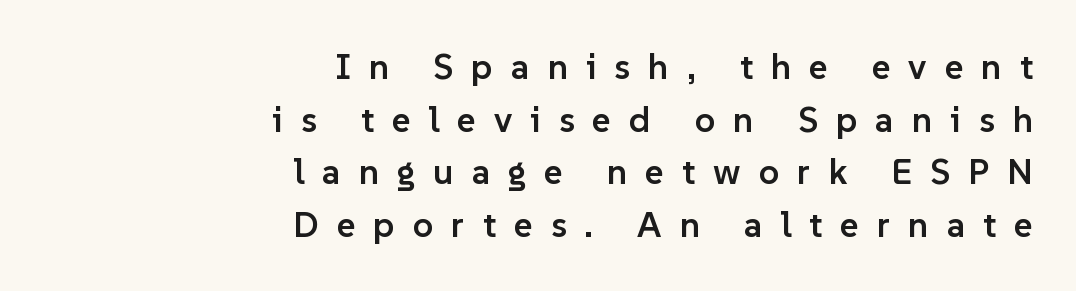
This rendering features lettering with no underline. Proportional: the letters do not fall into vertical columns. Visually the block forms a straight wall on the right and a jagged coastline on the left. Serifs: no, the terminals of the letterforms are clean. Interline gaps are of average width in this sample. Is there any slant? The stems are plumb.
